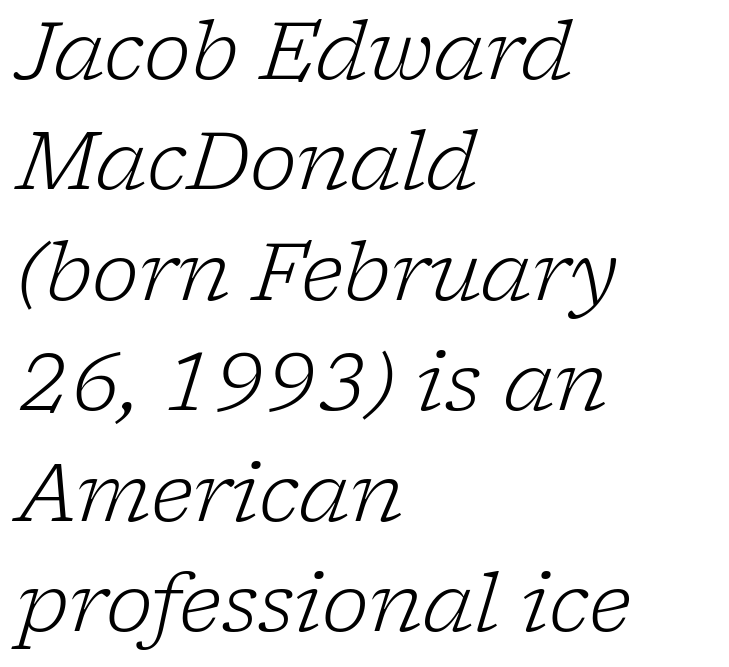
{"serif": "yes", "italic": "yes", "lean": "right", "slant_degrees": 17, "bold": "no", "weight": "light", "width": "normal", "stroke_contrast": "low", "x_height": "medium", "monospaced": "no", "underline": "no", "align": "left", "line_spacing": "normal", "line_spacing_ratio": 1.38, "letter_spacing": "normal", "letter_spacing_em": 0.0, "glyph_px": 80}
